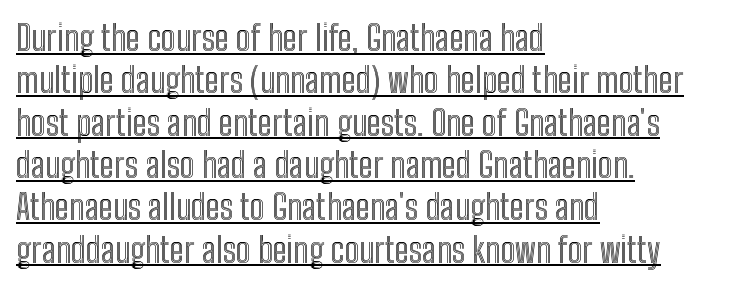
{"italic": "no", "width": "condensed", "x_height": "medium", "monospaced": "no", "underline": "yes", "align": "left", "line_spacing_ratio": 1.21, "letter_spacing": "normal", "letter_spacing_em": 0.0, "glyph_px": 35}
